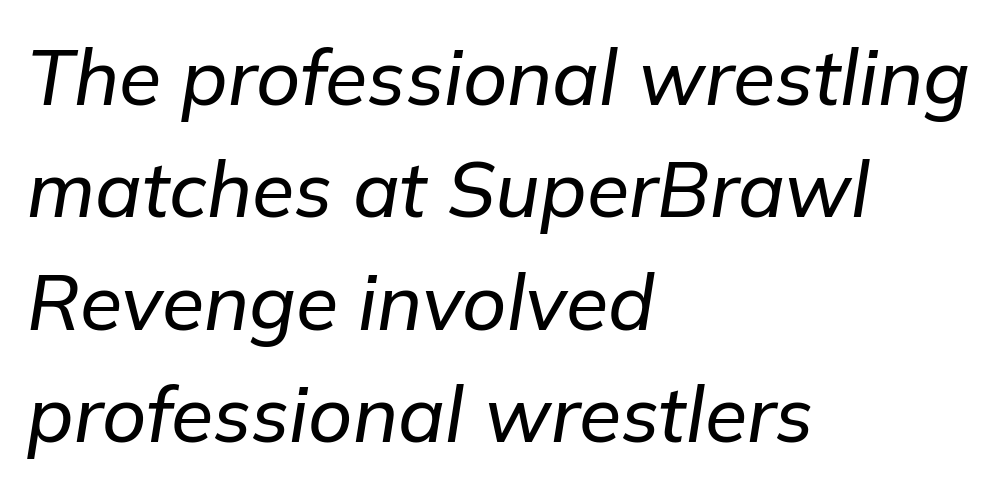
Q: Is the text italic (slanted)? A: Yes, it leans right by about 9 degrees.
Q: Is the text underlined? A: No.
Q: How is the paragraph aligned? A: Left-aligned.
Q: Is the spacing between letters normal or unusually wide? A: Normal.
Q: Is the spacing between lines tight, normal or loose? A: Normal.
Q: Width (condensed, normal, or wide)? A: Normal.
Q: Stroke contrast? A: Low.
Q: x-height? A: Medium.
Q: Monospaced? A: No.
